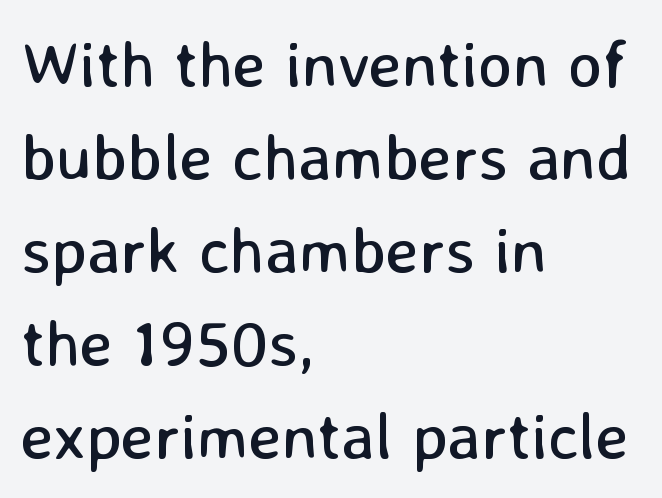
The image shows 66 px regular-weight sans-serif type, upright; set left-aligned, normal line spacing (1.41x), normal letter spacing, not underlined; low stroke contrast and a medium x-height.
